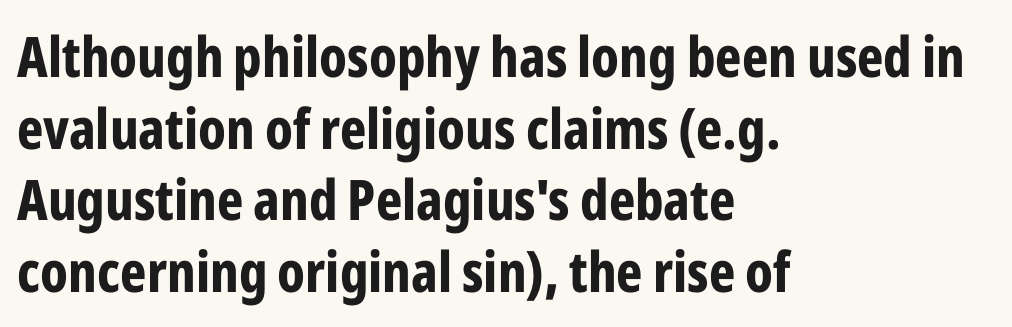
Q: Is the text bold? A: Yes.
Q: Is the text italic (slanted)? A: No, it is upright.
Q: Is the typeface a serif or a sans-serif typeface? A: Sans-serif.
Q: Is the text underlined? A: No.
Q: How is the paragraph aligned? A: Left-aligned.
Q: Is the spacing between letters normal or unusually wide? A: Normal.
Q: Is the spacing between lines tight, normal or loose? A: Normal.
Q: Width (condensed, normal, or wide)? A: Condensed.
Q: Stroke contrast? A: Low.
Q: x-height? A: Medium.
Q: Monospaced? A: No.
